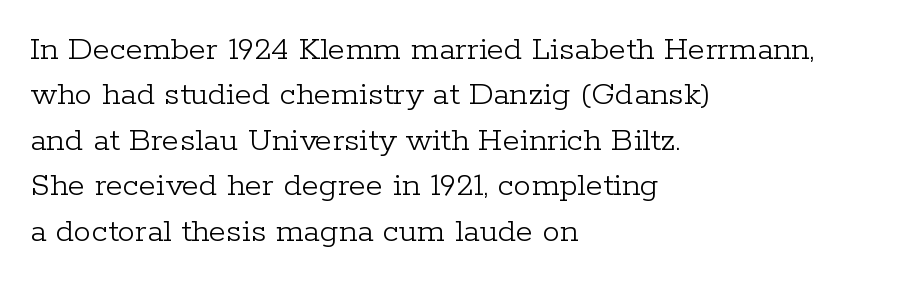
The type is set solid horizontally, with unmodified tracking. Does the copy run flush right? No — it runs flush left. No chunkiness to these letters — they're not bold. You could not count columns in this text — the font is proportionally spaced. Vertically, the passage feels balanced, rows spaced as you'd expect. Serif or sans? Serif — the stroke terminals have little feet.
